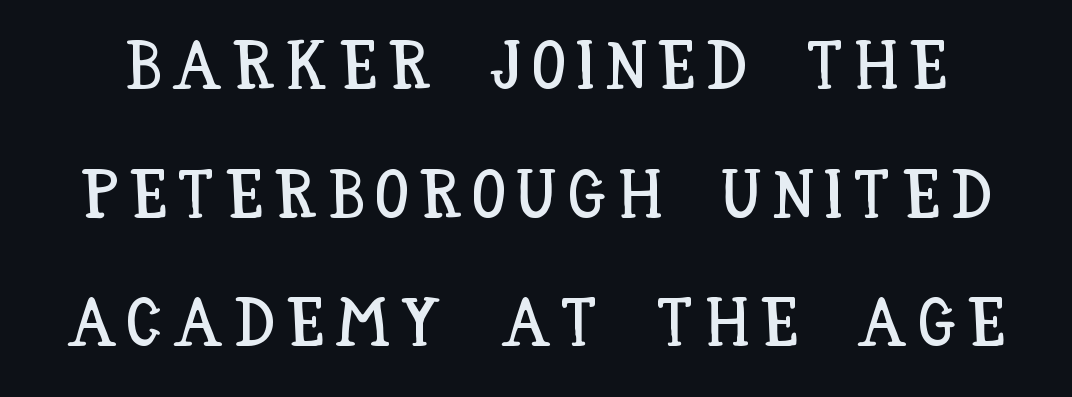
The image shows 68 px condensed type, upright; set line spacing 1.89x, not underlined; low stroke contrast and a large x-height.
